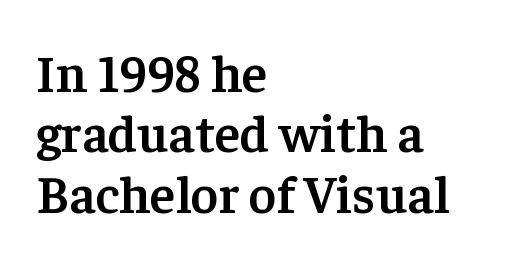
These lines huddle together more closely than default settings would place them. Little horizontal feet cap the strokes, marking this as serif type. These lines are rendered in a variable-pitch font. The paragraph has a hard left edge and a soft right edge. Tall strokes in this sample are plumb rather than angled. Honestly, there is no underline to notice here at all.
